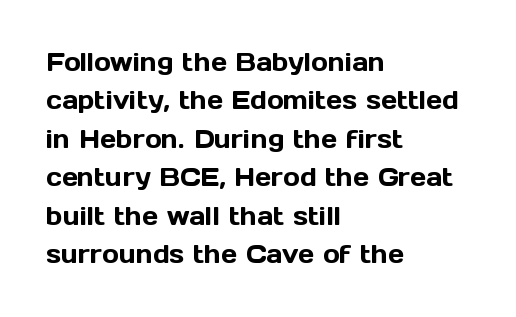
The image shows 25 px text type, upright; set left-aligned, normal line spacing (1.54x), normal letter spacing, not underlined.
